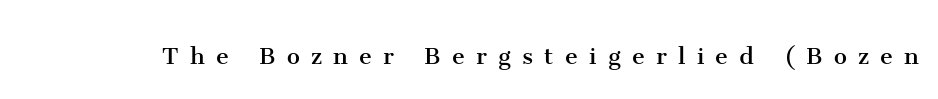
The face used here is rendered with a markedly widened letterfit. The designer went with a serif here, giving each stem small feet. The face used here is proportionally spaced, like ordinary book or web type. This is the regular roman posture of the typeface. Descenders are the only things crossing below the line. Letters have the restrained weight of plain body copy at most.
